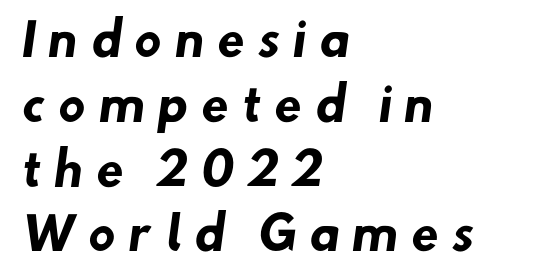
A typesetter would call this leading conventional body-copy spacing. The passage shown is typeset with a sans-serif family. These lines are set flush left with a ragged right edge. The horizontal fit of the characters is loose and conspicuously gappy. Do the characters align in a grid? No, the font is proportional.
